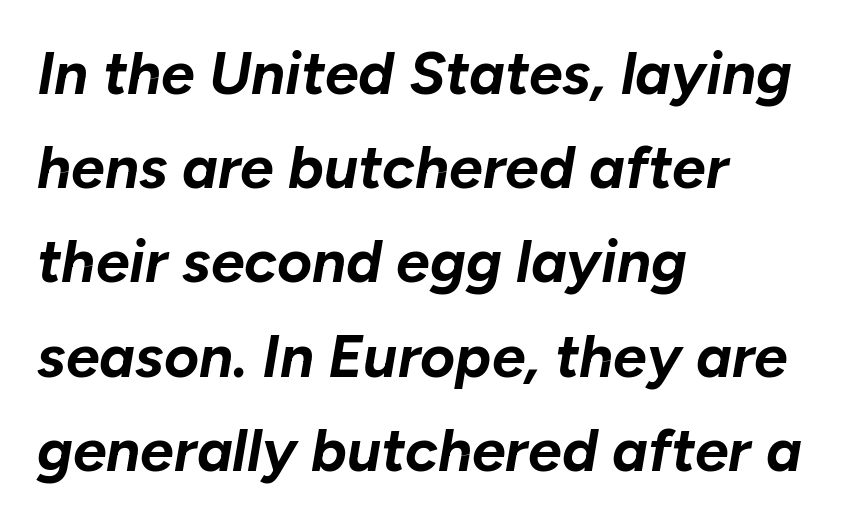
Q: Is the text bold? A: Yes.
Q: Is the text italic (slanted)? A: Yes, it leans right by about 10 degrees.
Q: Is the text underlined? A: No.
Q: How is the paragraph aligned? A: Left-aligned.
Q: Is the spacing between letters normal or unusually wide? A: Normal.
Q: Is the spacing between lines tight, normal or loose? A: Normal.
Q: Width (condensed, normal, or wide)? A: Normal.
Q: Stroke contrast? A: Low.
Q: x-height? A: Medium.
Q: Monospaced? A: No.
